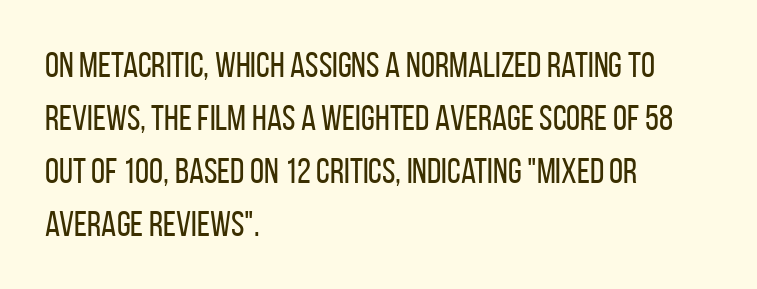
Q: Is the text bold? A: No.
Q: Is the text italic (slanted)? A: No, it is upright.
Q: Is the typeface a serif or a sans-serif typeface? A: Sans-serif.
Q: Is the text underlined? A: No.
Q: How is the paragraph aligned? A: Left-aligned.
Q: Is the spacing between letters normal or unusually wide? A: Normal.
Q: Is the spacing between lines tight, normal or loose? A: Normal.
Q: Width (condensed, normal, or wide)? A: Condensed.
Q: Stroke contrast? A: Low.
Q: x-height? A: Large.
Q: Monospaced? A: No.
